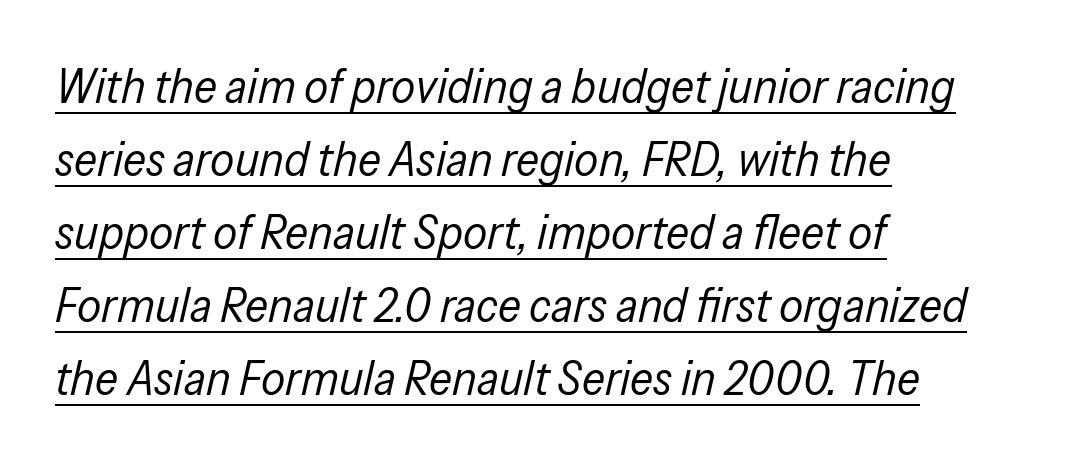
The image shows 48 px regular-weight, condensed type, italic (leaning right); set left-aligned, normal line spacing (1.52x), normal letter spacing, underlined; low stroke contrast and a medium x-height.
